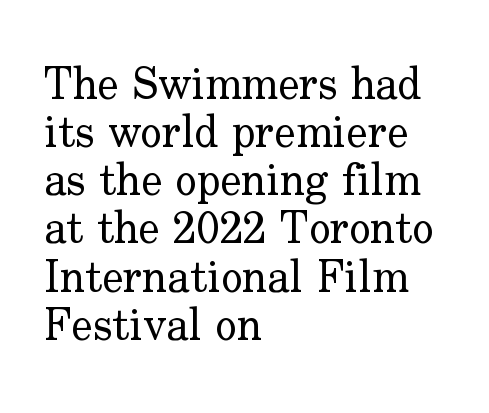
{"serif": "yes", "italic": "no", "bold": "no", "weight": "regular", "width": "normal", "stroke_contrast": "low", "x_height": "small", "monospaced": "no", "underline": "no", "align": "left", "line_spacing": "tight", "line_spacing_ratio": 1.07, "letter_spacing": "normal", "letter_spacing_em": 0.0, "glyph_px": 45}
